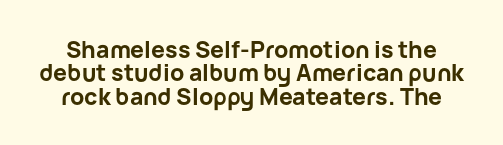
The image shows 23 px bold type, upright; set tight line spacing (1.02x), normal letter spacing, not underlined.
